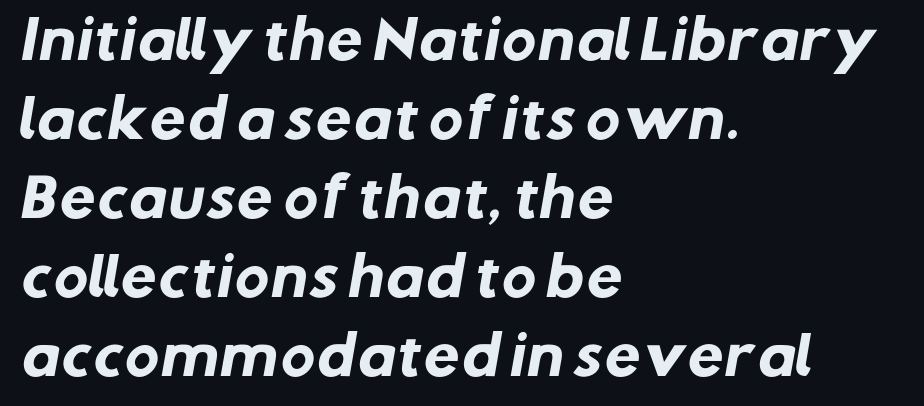
On the weight axis this lands at bold, roughly 700. Look at the bottom of the vertical strokes: they stop flat, with no serifs. Baseline-to-baseline distance is the conventional proportion of letter height. Spacing verdict: proportional, widths tailored to each character. The space directly below the letters is spotless.
